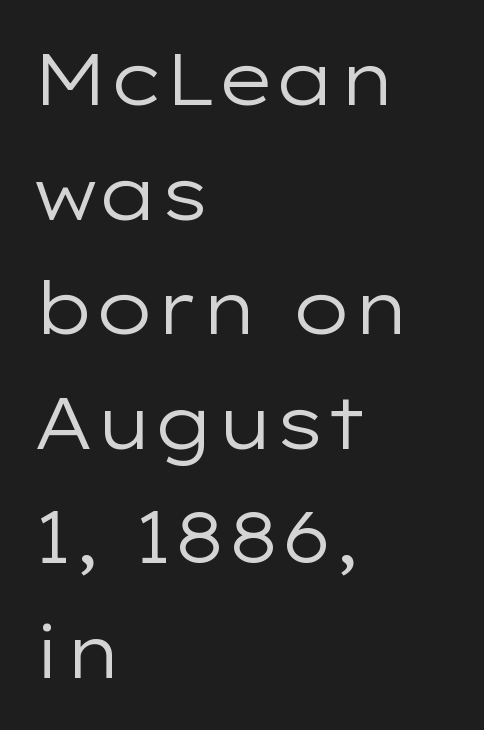
Q: Is the text bold? A: No.
Q: Is the text italic (slanted)? A: No, it is upright.
Q: Is the typeface a serif or a sans-serif typeface? A: Sans-serif.
Q: Is the text underlined? A: No.
Q: How is the paragraph aligned? A: Left-aligned.
Q: Is the spacing between letters normal or unusually wide? A: Normal.
Q: Is the spacing between lines tight, normal or loose? A: Normal.
Q: Width (condensed, normal, or wide)? A: Wide.
Q: Stroke contrast? A: Low.
Q: x-height? A: Medium.
Q: Monospaced? A: No.
